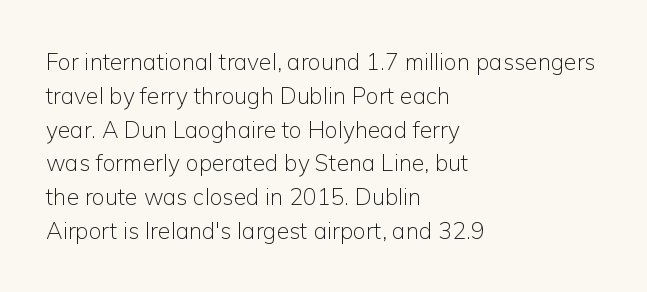
{"italic": "no", "bold": "no", "underline": "no", "align": "left", "line_spacing": "normal", "line_spacing_ratio": 1.47, "letter_spacing": "normal", "letter_spacing_em": 0.0, "glyph_px": 23}
